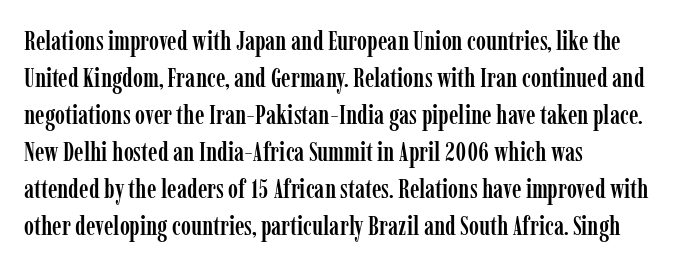
A typesetter would call this zero additional tracking. Notice how descenders clear the ascenders below comfortably — that's standard leading. Ordinary non-slanted type is in use. Letters rest on an invisible, unmarked baseline.
